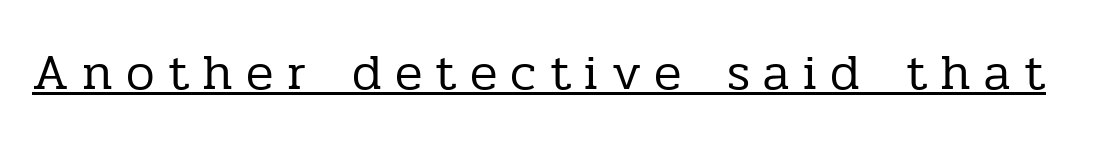
{"serif": "yes", "italic": "no", "bold": "no", "weight": "regular", "width": "normal", "stroke_contrast": "low", "x_height": "medium", "monospaced": "no", "underline": "yes", "letter_spacing": "wide", "letter_spacing_em": 0.26, "glyph_px": 51}
